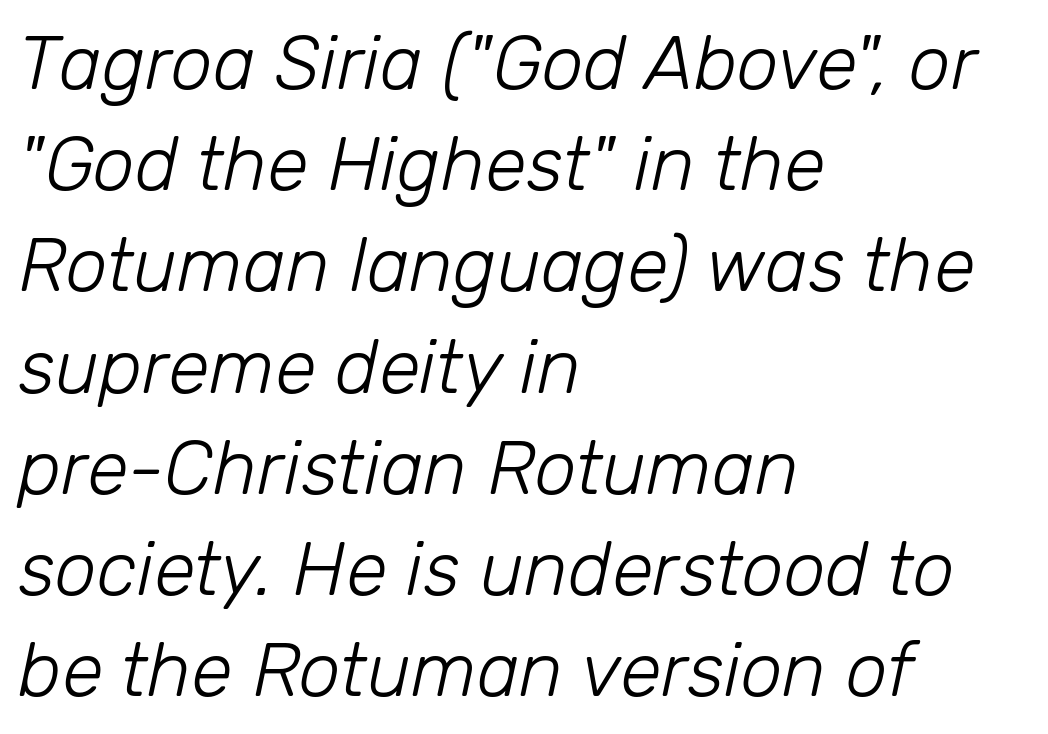
The image shows 75 px light type, italic (leaning right); set left-aligned, normal line spacing (1.35x), normal letter spacing, not underlined; low stroke contrast and a medium x-height.
